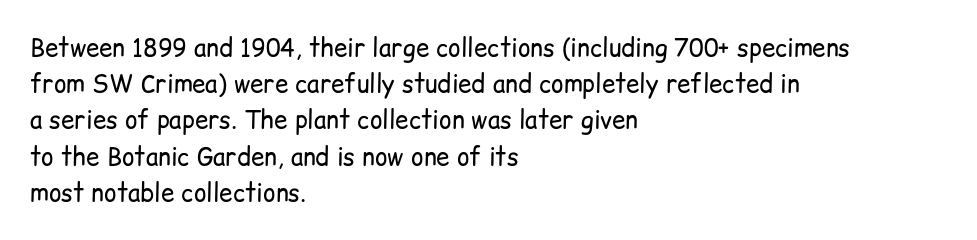
Default kerning and tracking; the words read as compact shapes. Tall strokes in this sample are plumb rather than angled. This rendering uses left alignment, leaving the right contour irregular. Students, observe: this is what conventionally led text looks like. Each stroke keeps to a modest, everyday thickness or less. Honestly, there is no underline to notice here at all.
